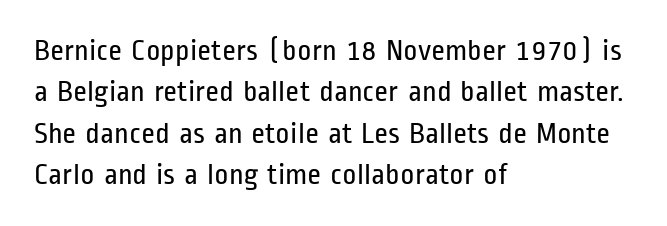
The image shows 30 px regular-weight, condensed sans-serif type, upright; set left-aligned, normal line spacing (1.38x), normal letter spacing, not underlined; low stroke contrast and a medium x-height.
